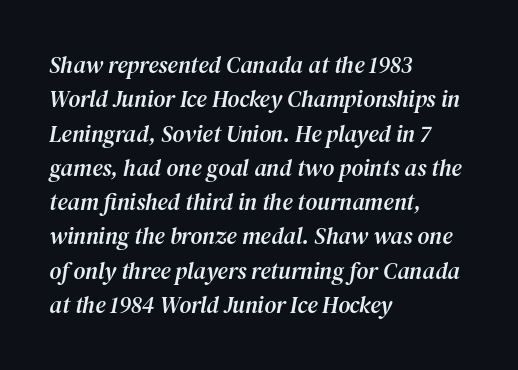
Compared with ordinary roman type, these characters are visibly tilted. A student would call this left alignment; a typographer would say flush left, rag right. Look at the tracking — it's just the regular setting, nothing added. Clear beneath every line of the passage. These lines sit exactly where default settings would place them.
